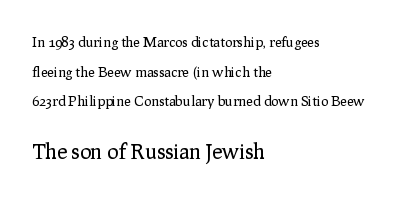
{"italic": "no", "bold": "no", "underline": "no", "align": "left", "line_spacing": "loose", "line_spacing_ratio": 2.11, "letter_spacing": "normal", "letter_spacing_em": 0.0, "larger_block": "second", "size_ratio": 1.5, "glyph_px": 21}
